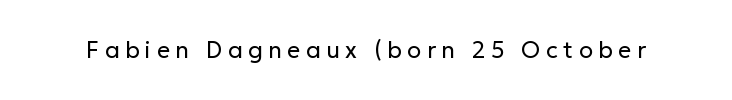
The image shows 23 px text type, upright; set unusually wide letter spacing (+0.24 em), not underlined.
